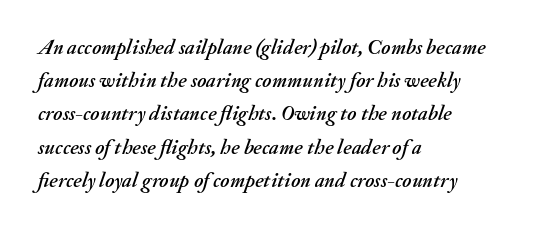
Q: Is the text italic (slanted)? A: Yes, it leans right by about 20 degrees.
Q: Is the text underlined? A: No.
Q: How is the paragraph aligned? A: Left-aligned.
Q: Is the spacing between letters normal or unusually wide? A: Normal.
Q: Is the spacing between lines tight, normal or loose? A: Normal.
